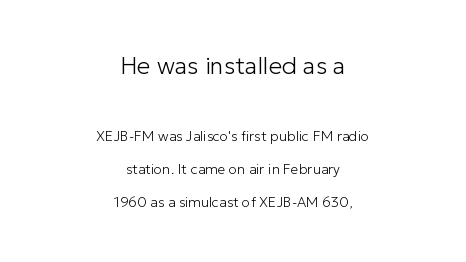
{"italic": "no", "bold": "no", "underline": "no", "align": "center", "line_spacing": "loose", "line_spacing_ratio": 2.39, "letter_spacing": "normal", "letter_spacing_em": 0.0, "larger_block": "first", "size_ratio": 1.71, "glyph_px": 24}
